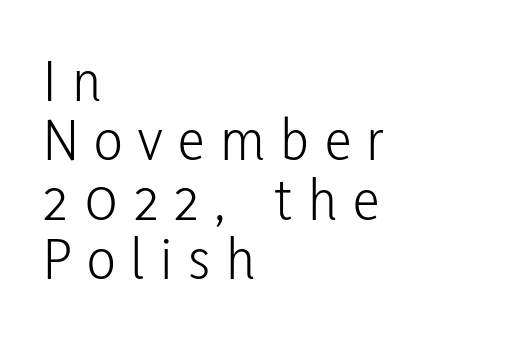
Each row of text sits above clean, open space. The tracking reads as deliberately expanded to a designer's eye. Font category for this specimen: sans-serif. Caption: multi-line text, flush left, ragged right. No chunkiness to these letters — they're not bold. Posture: vertical.
